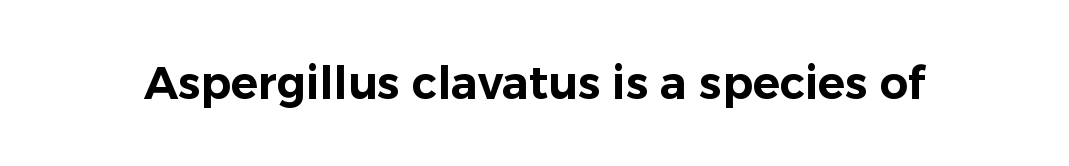
The image shows 45 px sans-serif type, upright; set normal letter spacing, not underlined; low stroke contrast and a medium x-height.
